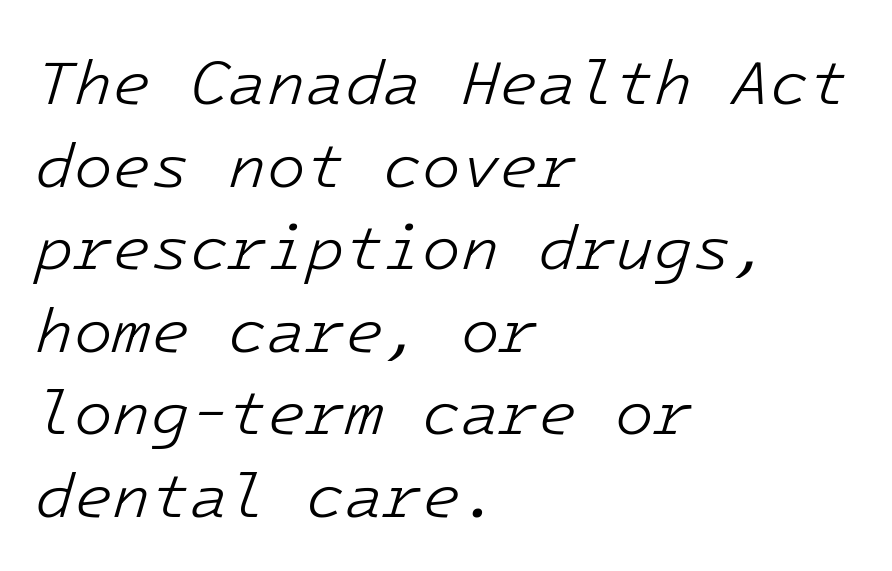
Q: Is the text bold? A: No.
Q: Is the text italic (slanted)? A: Yes, it leans right by about 16 degrees.
Q: Is the text underlined? A: No.
Q: How is the paragraph aligned? A: Left-aligned.
Q: Is the spacing between letters normal or unusually wide? A: Normal.
Q: Is the spacing between lines tight, normal or loose? A: Normal.
Q: Width (condensed, normal, or wide)? A: Normal.
Q: Stroke contrast? A: Low.
Q: x-height? A: Medium.
Q: Monospaced? A: Yes.
